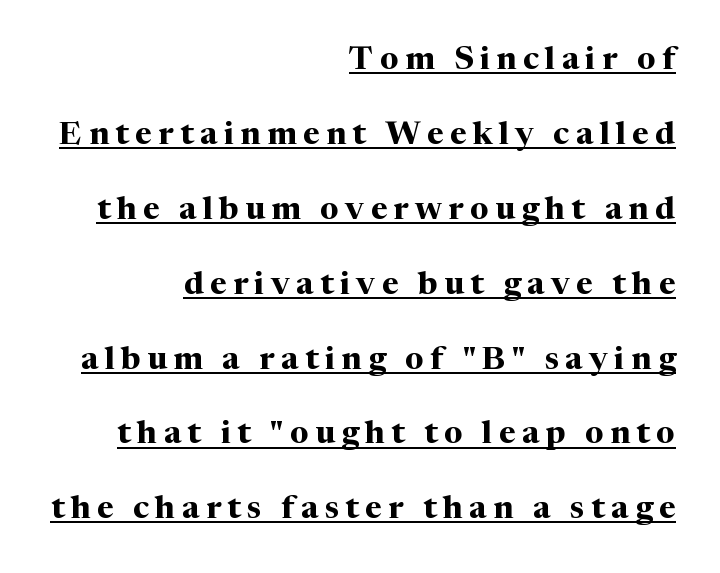
Q: Is the text bold? A: Yes.
Q: Is the text italic (slanted)? A: No, it is upright.
Q: Is the typeface a serif or a sans-serif typeface? A: Serif.
Q: Is the text underlined? A: Yes.
Q: How is the paragraph aligned? A: Right-aligned.
Q: Is the spacing between letters normal or unusually wide? A: Unusually wide.
Q: Is the spacing between lines tight, normal or loose? A: Loose.
Q: Width (condensed, normal, or wide)? A: Normal.
Q: Stroke contrast? A: Medium.
Q: x-height? A: Medium.
Q: Monospaced? A: No.
